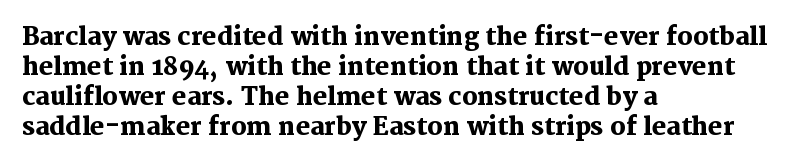
The characters look thick and weighty, a clear bold. Rows of type keep a routine distance in the vertical direction. Each word holds together tightly as a unit, with standard inter-letter gaps. Does the copy run flush right? No — it runs flush left. Beneath every word, the page is bare.
